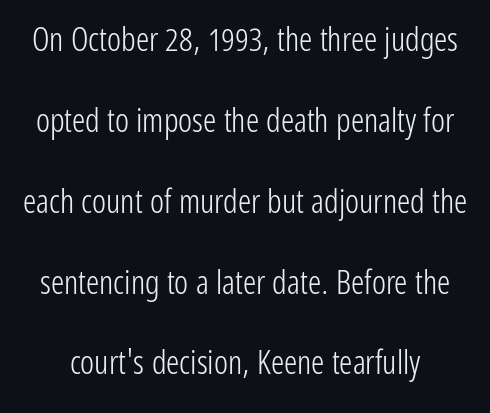
Q: Is the text bold? A: No.
Q: Is the text italic (slanted)? A: No, it is upright.
Q: Is the typeface a serif or a sans-serif typeface? A: Sans-serif.
Q: Is the text underlined? A: No.
Q: Is the spacing between letters normal or unusually wide? A: Normal.
Q: Is the spacing between lines tight, normal or loose? A: Loose.
Q: Width (condensed, normal, or wide)? A: Condensed.
Q: Stroke contrast? A: Low.
Q: x-height? A: Medium.
Q: Monospaced? A: No.
